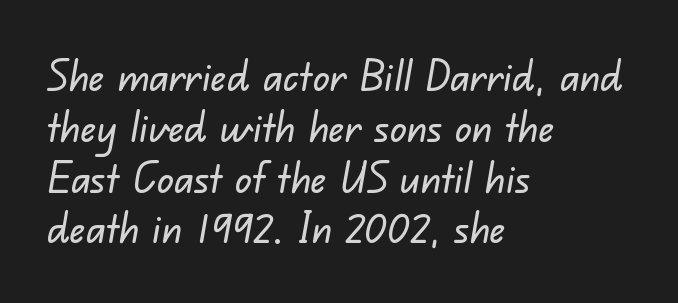
The image shows 42 px sans-serif type; set left-aligned, line spacing 1.21x, normal letter spacing, not underlined; low stroke contrast and a small x-height.
